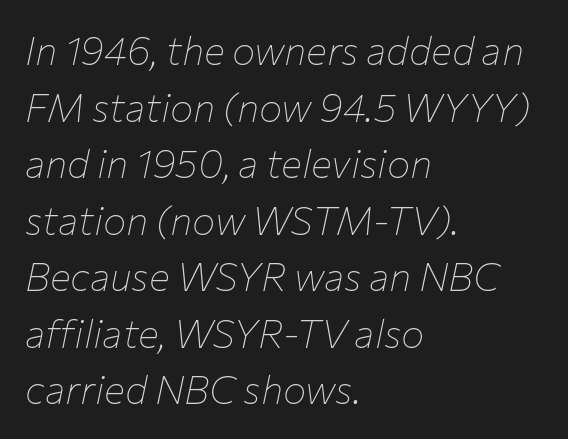
Is this a fixed-width face? No — the glyphs have proportional, varying widths. Tall strokes in this sample are angled rather than plumb. One glance says typical: line gaps are just what's usual. This is not heavy type; no bold has been used. One-word summary of the alignment: left.
